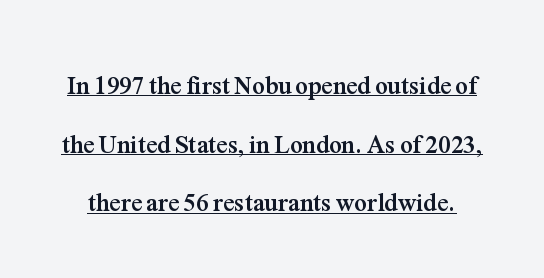
Upright lettering throughout. Nobody touched the tracking dial on this one. Heavy-handed strokes throughout: this text is bold. The face used here appears with an underline applied.
